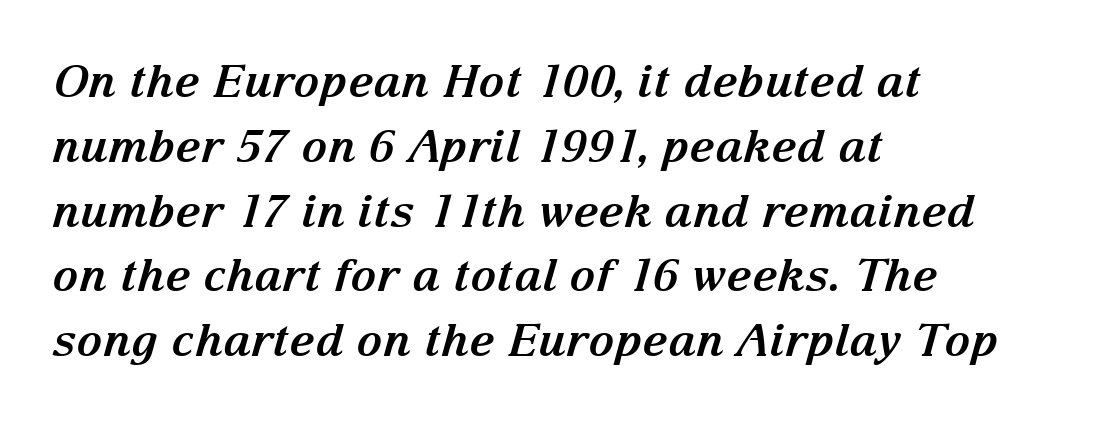
The image shows 45 px bold serif type, italic (leaning right); set left-aligned, normal line spacing (1.44x), normal letter spacing, not underlined; medium stroke contrast and a medium x-height.
